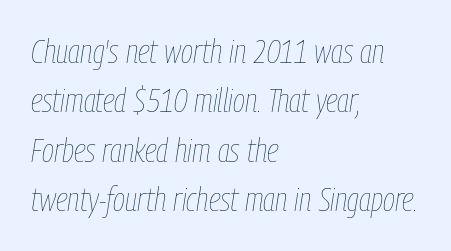
Is this a fixed-width face? No — the glyphs have proportional, varying widths. The specimen omits any rule beneath the text block's lines. Nothing unusual about the tracking: characters are spaced as the font intends. The strokes carry an ordinary text weight at most.
